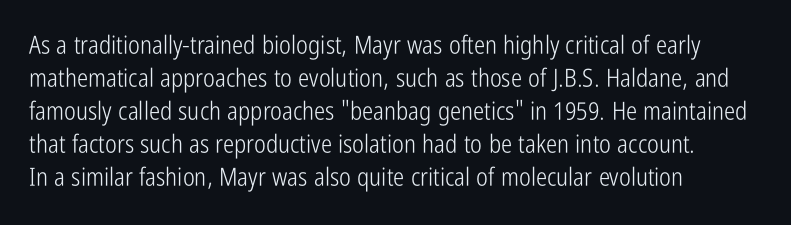
Q: Is the text bold? A: No.
Q: Is the text italic (slanted)? A: No, it is upright.
Q: Is the text underlined? A: No.
Q: How is the paragraph aligned? A: Left-aligned.
Q: Is the spacing between letters normal or unusually wide? A: Normal.
Q: Is the spacing between lines tight, normal or loose? A: Normal.
